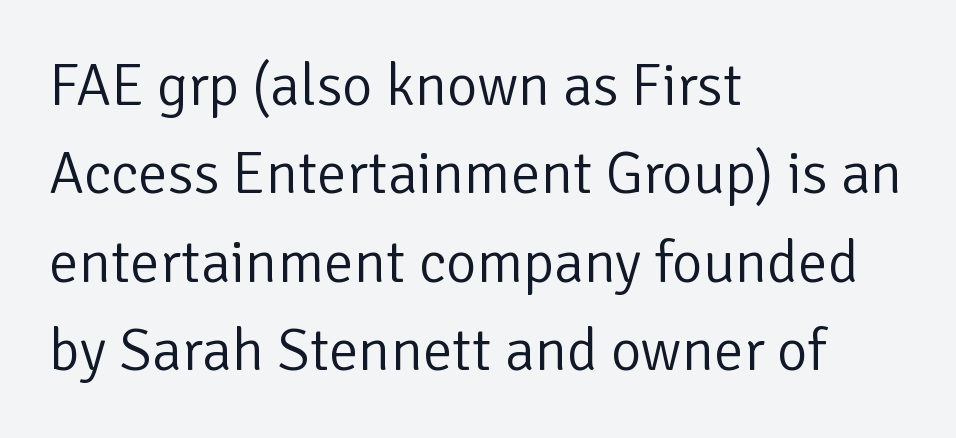
Q: Is the text bold? A: No.
Q: Is the text italic (slanted)? A: No, it is upright.
Q: Is the typeface a serif or a sans-serif typeface? A: Sans-serif.
Q: Is the text underlined? A: No.
Q: How is the paragraph aligned? A: Left-aligned.
Q: Is the spacing between letters normal or unusually wide? A: Normal.
Q: Is the spacing between lines tight, normal or loose? A: Normal.
Q: Width (condensed, normal, or wide)? A: Normal.
Q: Stroke contrast? A: Low.
Q: x-height? A: Medium.
Q: Monospaced? A: No.
